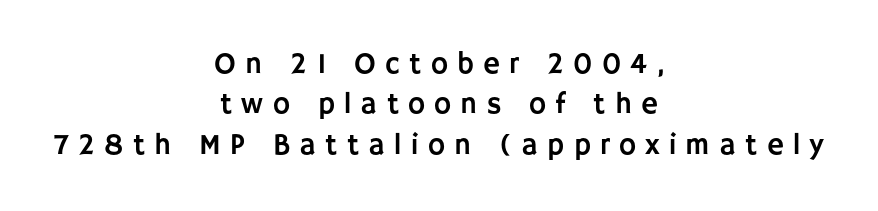
Short and long lines alike share a common midpoint. These lines have a slow, spaced-out rhythm from letter to letter. Font category for this specimen: sans-serif. Each letter keeps its own natural width here, so spacing adapts to shape. Nope, not italic — everything's standing straight. These lines sit exactly where default settings would place them.
